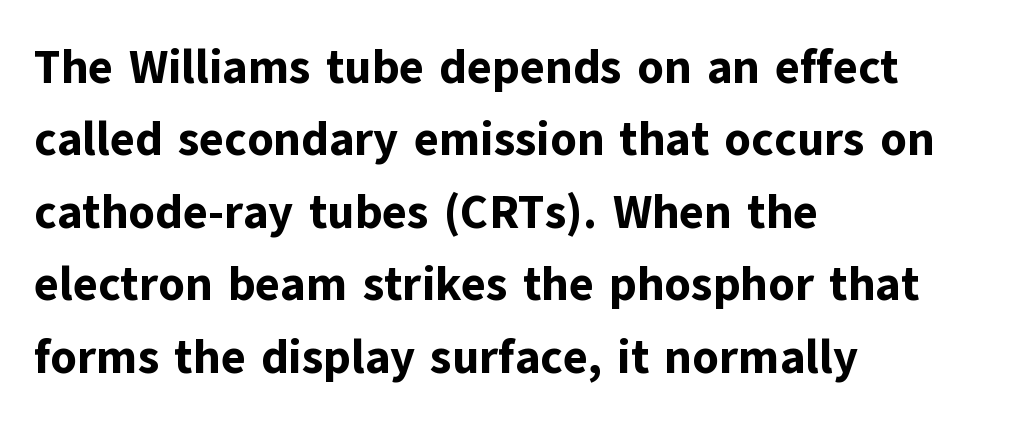
Every character sits straight up, as roman type does. Students, observe: this is what conventionally led text looks like. The type is set solid horizontally, with unmodified tracking. Is the block centered? No — it sits flush against the left margin. Check where the strokes stop: nothing finishes them off — pure sans. In terms of weight, the rendering is a true, heavy bold.
